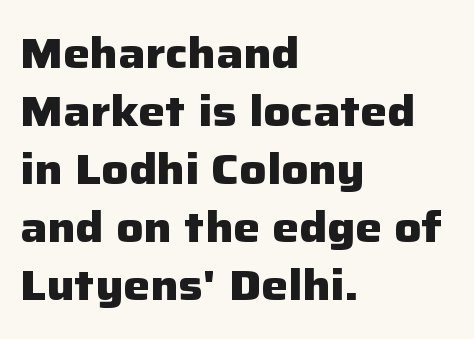
{"serif": "no", "italic": "no", "bold": "yes", "weight": "heavy", "width": "normal", "stroke_contrast": "low", "x_height": "medium", "monospaced": "no", "underline": "no", "align": "left", "line_spacing": "normal", "line_spacing_ratio": 1.38, "letter_spacing": "normal", "letter_spacing_em": 0.0, "glyph_px": 42}
